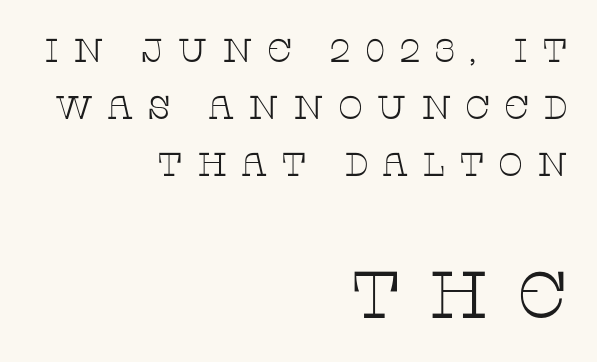
Q: Is the text bold? A: No.
Q: Is the text italic (slanted)? A: No, it is upright.
Q: Is the typeface a serif or a sans-serif typeface? A: Serif.
Q: Is the text underlined? A: No.
Q: How is the paragraph aligned? A: Right-aligned.
Q: Is the spacing between letters normal or unusually wide? A: Unusually wide.
Q: Which block of text is set in a larger size, the first (top) or the second (bottom)? A: The second (bottom) one.
Q: Width (condensed, normal, or wide)? A: Wide.
Q: Stroke contrast? A: Low.
Q: x-height? A: Large.
Q: Monospaced? A: No.
